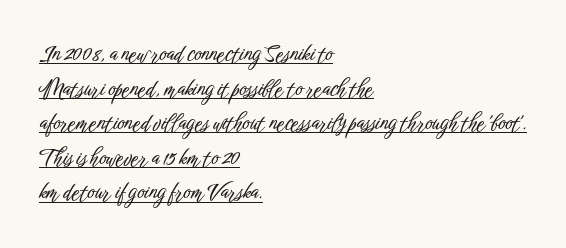
Q: Is the text italic (slanted)? A: Yes.
Q: Is the text underlined? A: Yes.
Q: How is the paragraph aligned? A: Left-aligned.
Q: Is the spacing between letters normal or unusually wide? A: Normal.
Q: Is the spacing between lines tight, normal or loose? A: Normal.
